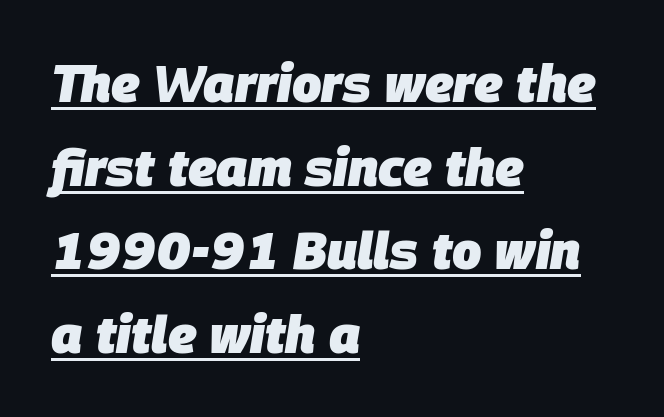
Heavy-handed strokes throughout: this text is bold. Observe the lean: these are italic letterforms. Reading down the column, the eye jumps a familiar distance to each next line. Spacing between characters is what you'd get straight out of the box. Quick note: underline on. The passage shown is typed in a proportional face where columns would drift.
